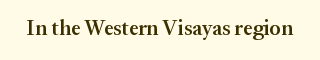
The image shows 21 px text type, upright; set normal letter spacing, not underlined.
